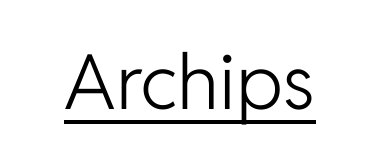
{"serif": "no", "italic": "no", "bold": "no", "weight": "light", "width": "normal", "stroke_contrast": "low", "x_height": "medium", "monospaced": "no", "underline": "yes", "letter_spacing": "normal", "letter_spacing_em": 0.0, "glyph_px": 76}
